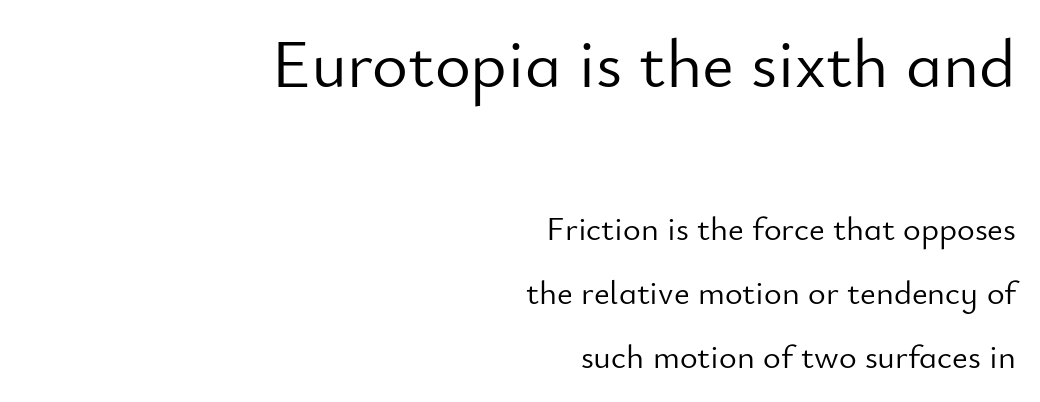
{"serif": "no", "italic": "no", "bold": "no", "weight": "light", "width": "normal", "stroke_contrast": "low", "x_height": "small", "monospaced": "no", "underline": "no", "align": "right", "line_spacing_ratio": 1.88, "letter_spacing": "normal", "letter_spacing_em": 0.0, "larger_block": "first", "size_ratio": 2.03, "glyph_px": 69}
